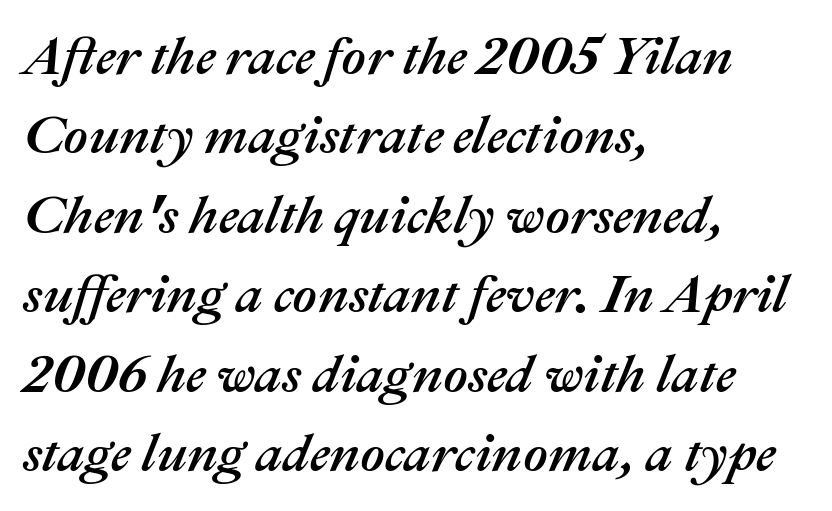
Q: Is the text italic (slanted)? A: Yes, it leans right by about 22 degrees.
Q: Is the text underlined? A: No.
Q: How is the paragraph aligned? A: Left-aligned.
Q: Is the spacing between letters normal or unusually wide? A: Normal.
Q: Is the spacing between lines tight, normal or loose? A: Normal.
Q: Width (condensed, normal, or wide)? A: Normal.
Q: Stroke contrast? A: Medium.
Q: x-height? A: Medium.
Q: Monospaced? A: No.
